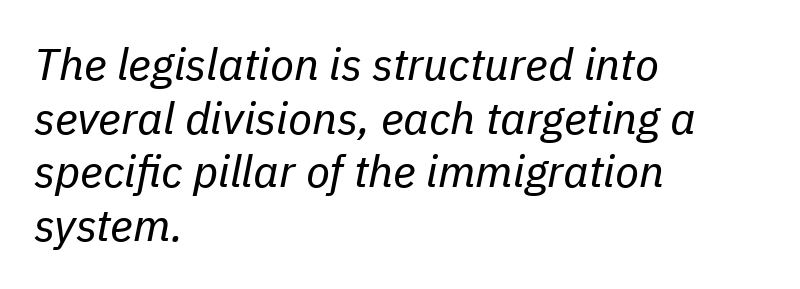
{"italic": "yes", "lean": "right", "slant_degrees": 11, "bold": "no", "weight": "regular", "width": "normal", "stroke_contrast": "low", "x_height": "medium", "monospaced": "no", "underline": "no", "align": "left", "line_spacing_ratio": 1.22, "letter_spacing": "normal", "letter_spacing_em": 0.0, "glyph_px": 44}
